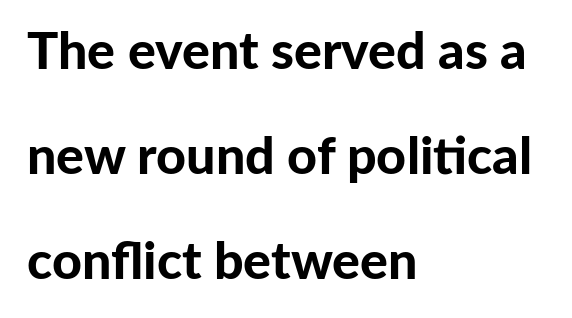
No feet cap the strokes, marking this as sans-serif type. This block would shrink considerably if given ordinary leading; it's expanded now. Inter-character spacing is left at the font's built-in metrics. Rendered with straight, roman letterforms.
